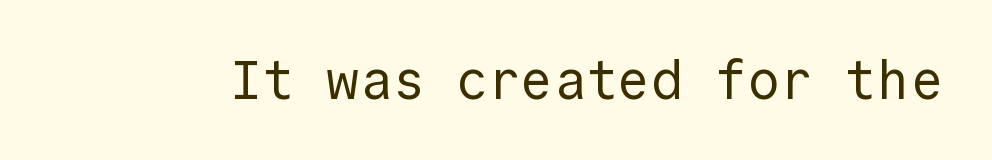
Q: Is the text bold? A: No.
Q: Is the text italic (slanted)? A: No, it is upright.
Q: Is the typeface a serif or a sans-serif typeface? A: Sans-serif.
Q: Is the text underlined? A: No.
Q: Is the spacing between letters normal or unusually wide? A: Normal.
Q: Width (condensed, normal, or wide)? A: Normal.
Q: x-height? A: Medium.
Q: Monospaced? A: Yes.
